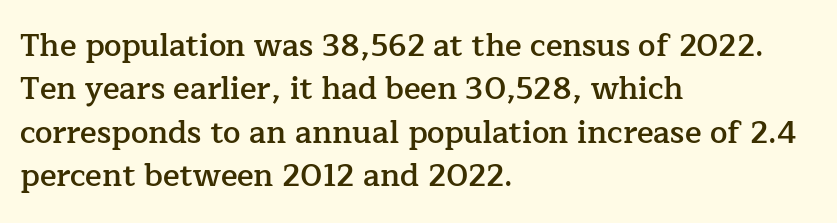
Q: Is the text bold? A: Semi-bold.
Q: Is the text italic (slanted)? A: No, it is upright.
Q: Is the typeface a serif or a sans-serif typeface? A: Serif.
Q: Is the text underlined? A: No.
Q: How is the paragraph aligned? A: Left-aligned.
Q: Is the spacing between letters normal or unusually wide? A: Normal.
Q: Is the spacing between lines tight, normal or loose? A: Normal.
Q: Width (condensed, normal, or wide)? A: Normal.
Q: Stroke contrast? A: Low.
Q: x-height? A: Medium.
Q: Monospaced? A: No.
